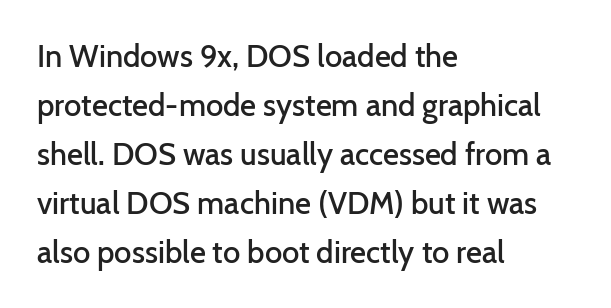
Does the lettering tilt? It doesn't — this is upright. Baseline-to-baseline distance is the conventional proportion of letter height. Beneath every word, the page is bare. The letters advance in unequal steps, a hallmark of proportional type. How heavy is the stroke? Medium-heavy — a semibold, shy of bold.
